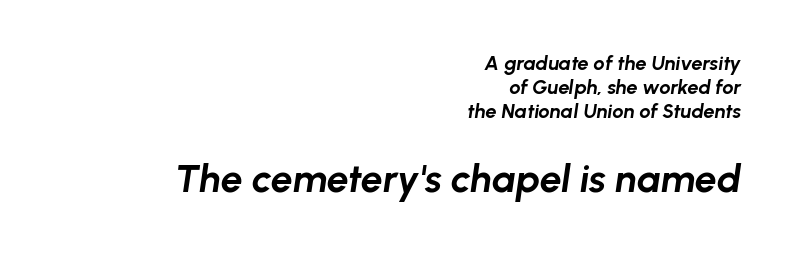
The face used here has the dense, thick strokes of a bold. The gaps between neighbouring characters are ordinary and unremarkable. Unmarked baselines from the first word to the last. Of the two passages, the one underneath uses the larger point size.
